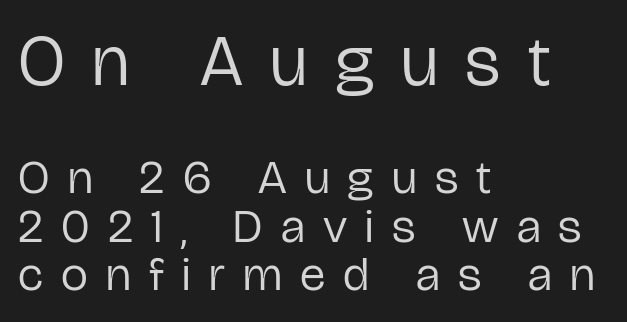
{"serif": "no", "italic": "no", "bold": "no", "weight": "regular", "width": "condensed", "stroke_contrast": "low", "x_height": "medium", "monospaced": "no", "underline": "no", "align": "left", "line_spacing": "tight", "line_spacing_ratio": 1.01, "letter_spacing": "wide", "letter_spacing_em": 0.38, "larger_block": "first", "size_ratio": 1.5, "glyph_px": 72}
